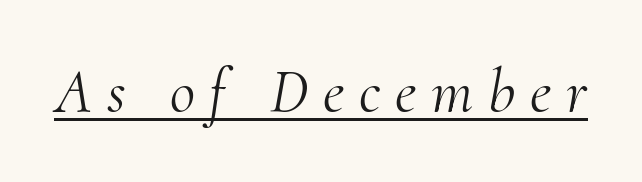
Q: Is the text bold? A: No.
Q: Is the text italic (slanted)? A: Yes, it leans right by about 10 degrees.
Q: Is the typeface a serif or a sans-serif typeface? A: Serif.
Q: Is the text underlined? A: Yes.
Q: Is the spacing between letters normal or unusually wide? A: Unusually wide.
Q: Width (condensed, normal, or wide)? A: Normal.
Q: Stroke contrast? A: Medium.
Q: x-height? A: Small.
Q: Monospaced? A: No.
